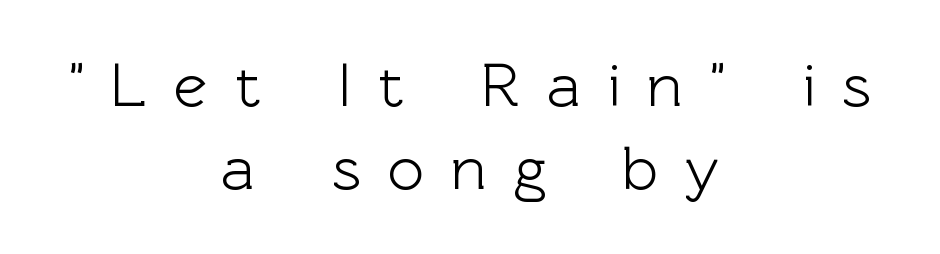
Q: Is the text italic (slanted)? A: No, it is upright.
Q: Is the typeface a serif or a sans-serif typeface? A: Sans-serif.
Q: Is the text underlined? A: No.
Q: How is the paragraph aligned? A: Centered.
Q: Is the spacing between letters normal or unusually wide? A: Unusually wide.
Q: Is the spacing between lines tight, normal or loose? A: Normal.
Q: Width (condensed, normal, or wide)? A: Normal.
Q: x-height? A: Medium.
Q: Monospaced? A: No.
